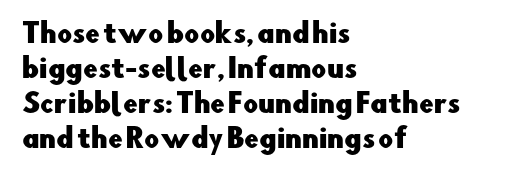
{"italic": "no", "underline": "no", "align": "left", "line_spacing": "normal", "line_spacing_ratio": 1.34, "letter_spacing": "normal", "letter_spacing_em": 0.0, "glyph_px": 26}
